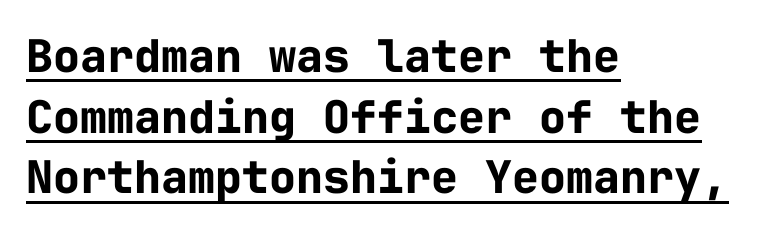
The image shows 45 px bold sans-serif type, upright, monospaced; set left-aligned, normal line spacing (1.35x), normal letter spacing, underlined; low stroke contrast and a medium x-height.
